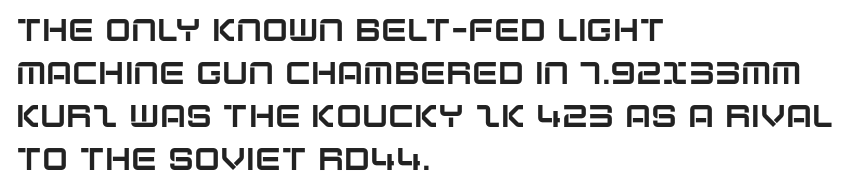
Reading down the block, your eye returns to a fixed left position each line. Normally led — the rows are evenly, conventionally spaced. Proportional: the letters do not fall into vertical columns. Nobody drew a line under any word here.
